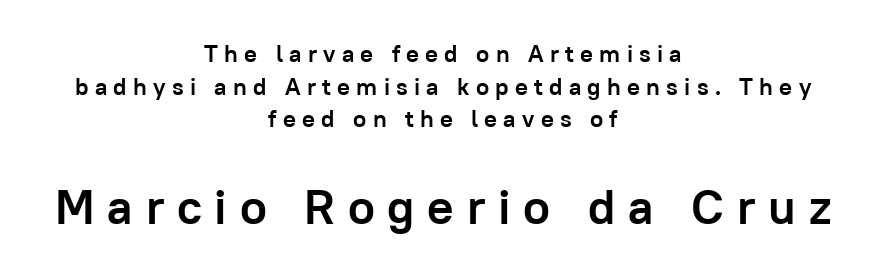
The image shows 49 px semibold sans-serif type, upright; set centered, normal line spacing (1.36x), unusually wide letter spacing (+0.26 em), not underlined; the second (bottom) block is 2.04x larger; low stroke contrast and a medium x-height.
